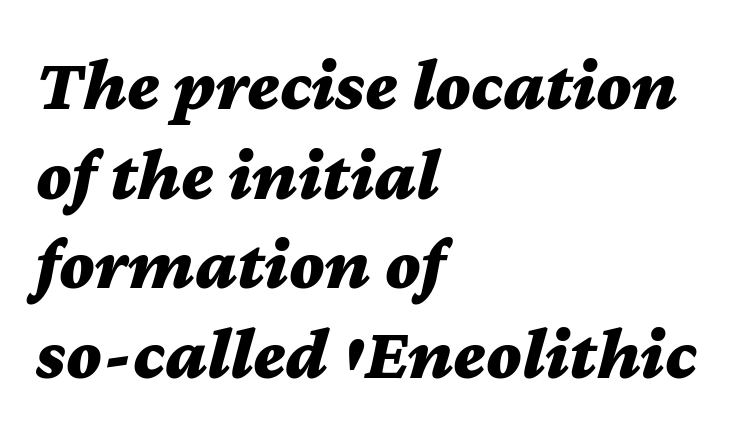
{"italic": "yes", "lean": "right", "slant_degrees": 12, "bold": "yes", "weight": "bold", "width": "wide", "stroke_contrast": "medium", "x_height": "medium", "monospaced": "no", "underline": "no", "align": "left", "line_spacing_ratio": 1.21, "letter_spacing": "normal", "letter_spacing_em": 0.0, "glyph_px": 74}
